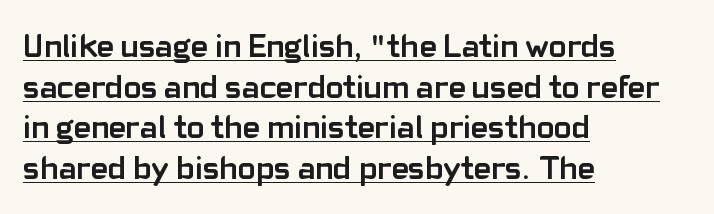
Q: Is the text bold? A: Yes.
Q: Is the text italic (slanted)? A: No, it is upright.
Q: Is the typeface a serif or a sans-serif typeface? A: Sans-serif.
Q: Is the text underlined? A: Yes.
Q: How is the paragraph aligned? A: Left-aligned.
Q: Is the spacing between letters normal or unusually wide? A: Normal.
Q: Width (condensed, normal, or wide)? A: Normal.
Q: Stroke contrast? A: Low.
Q: x-height? A: Medium.
Q: Monospaced? A: No.
